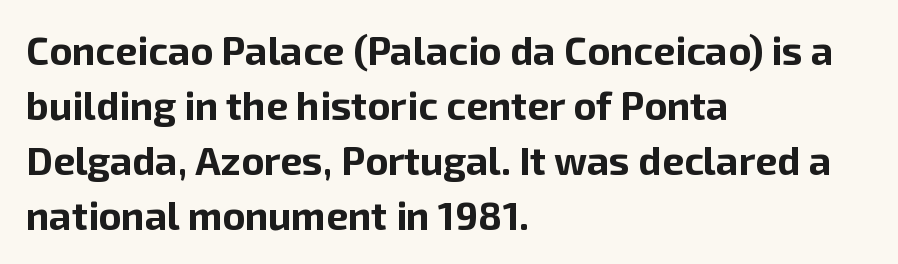
Q: Is the text bold? A: Yes.
Q: Is the text italic (slanted)? A: No, it is upright.
Q: Is the typeface a serif or a sans-serif typeface? A: Sans-serif.
Q: Is the text underlined? A: No.
Q: How is the paragraph aligned? A: Left-aligned.
Q: Is the spacing between letters normal or unusually wide? A: Normal.
Q: Is the spacing between lines tight, normal or loose? A: Normal.
Q: Width (condensed, normal, or wide)? A: Normal.
Q: Stroke contrast? A: Low.
Q: x-height? A: Medium.
Q: Monospaced? A: No.
